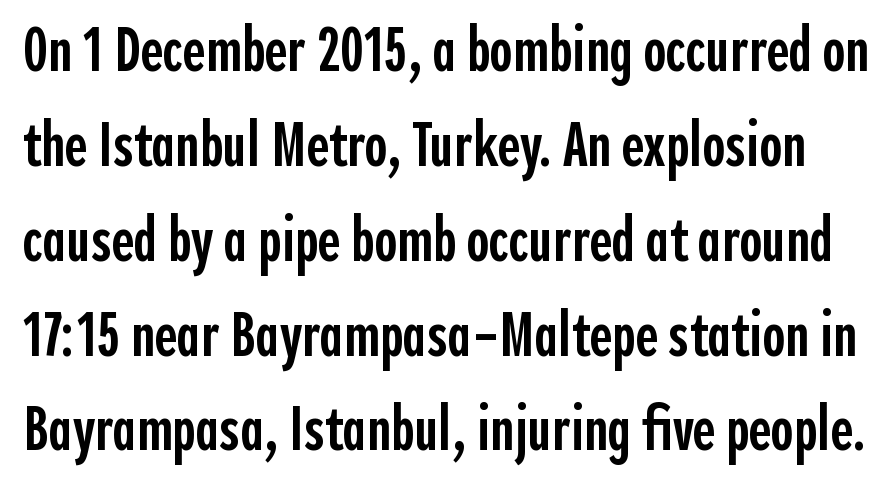
The image shows 62 px semibold, condensed sans-serif type, upright; set normal line spacing (1.53x), normal letter spacing, not underlined; a medium x-height.
